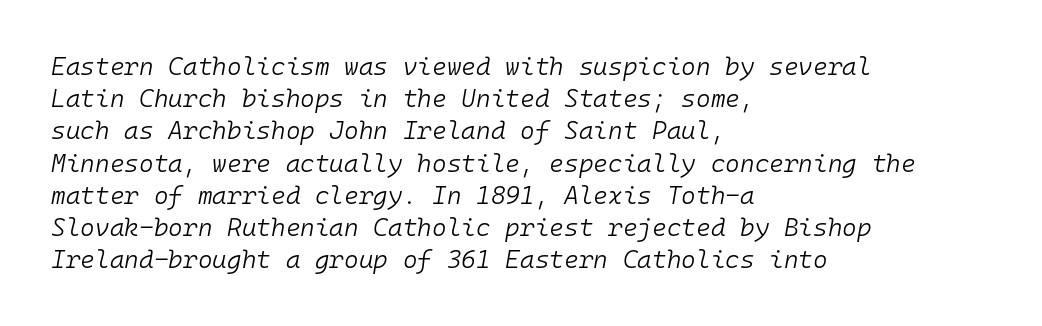
Q: Is the text bold? A: No.
Q: Is the text italic (slanted)? A: Yes, it leans right by about 10 degrees.
Q: Is the text underlined? A: No.
Q: How is the paragraph aligned? A: Left-aligned.
Q: Is the spacing between letters normal or unusually wide? A: Normal.
Q: Is the spacing between lines tight, normal or loose? A: Normal.
